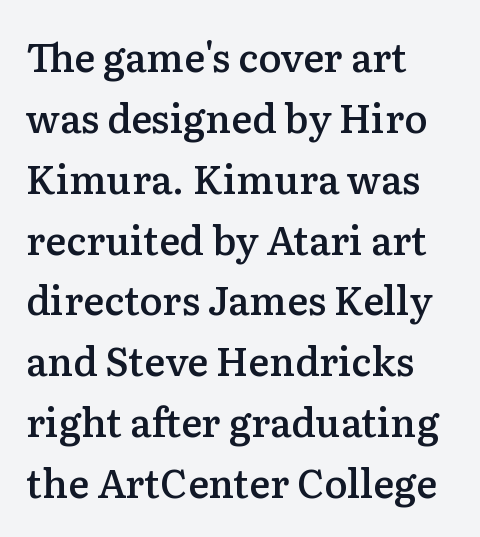
{"serif": "yes", "italic": "no", "bold": "semi", "weight": "semibold", "width": "normal", "stroke_contrast": "low", "x_height": "medium", "monospaced": "no", "underline": "no", "align": "left", "line_spacing": "normal", "line_spacing_ratio": 1.56, "letter_spacing": "normal", "letter_spacing_em": 0.0, "glyph_px": 39}
